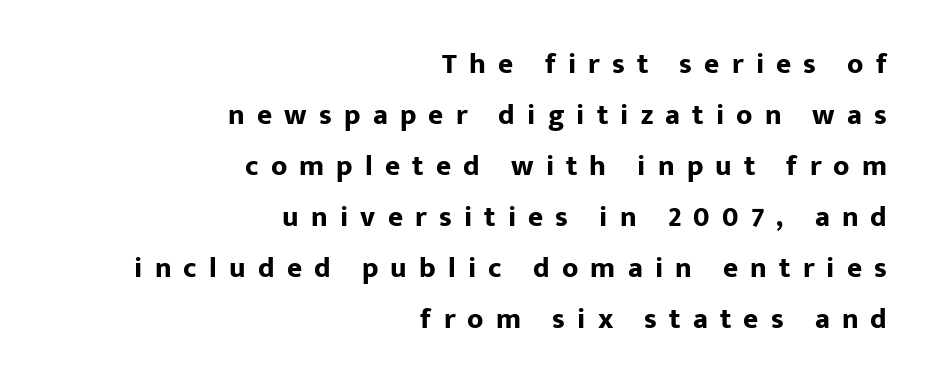
The image shows 29 px bold sans-serif type, upright; set right-aligned, line spacing 1.76x, unusually wide letter spacing (+0.42 em), not underlined; low stroke contrast and a medium x-height.
